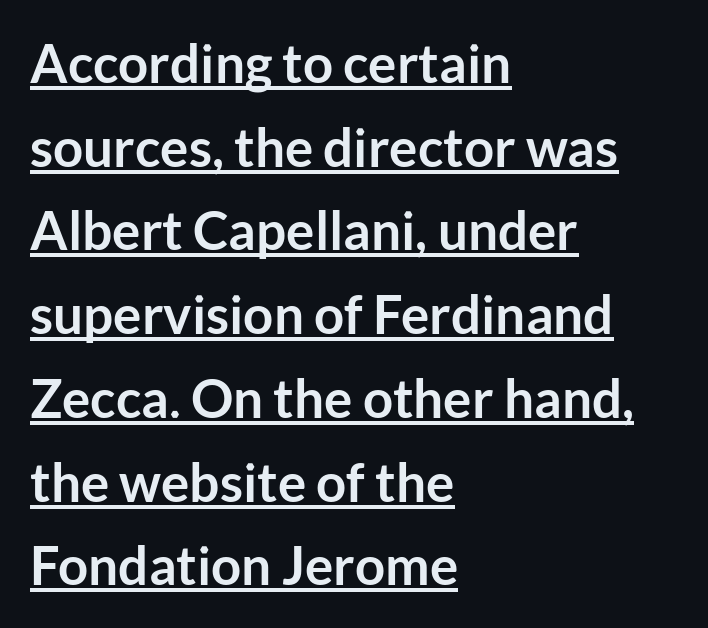
Q: Is the text bold? A: Yes.
Q: Is the text italic (slanted)? A: No, it is upright.
Q: Is the typeface a serif or a sans-serif typeface? A: Sans-serif.
Q: Is the text underlined? A: Yes.
Q: How is the paragraph aligned? A: Left-aligned.
Q: Is the spacing between letters normal or unusually wide? A: Normal.
Q: Is the spacing between lines tight, normal or loose? A: Normal.
Q: Width (condensed, normal, or wide)? A: Normal.
Q: Stroke contrast? A: Low.
Q: x-height? A: Medium.
Q: Monospaced? A: No.
